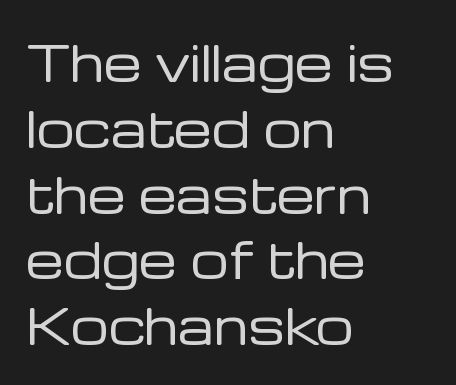
{"serif": "no", "italic": "no", "bold": "no", "weight": "regular", "width": "normal", "stroke_contrast": "low", "x_height": "medium", "monospaced": "no", "underline": "no", "align": "left", "line_spacing": "normal", "line_spacing_ratio": 1.37, "letter_spacing": "normal", "letter_spacing_em": 0.0, "glyph_px": 48}
